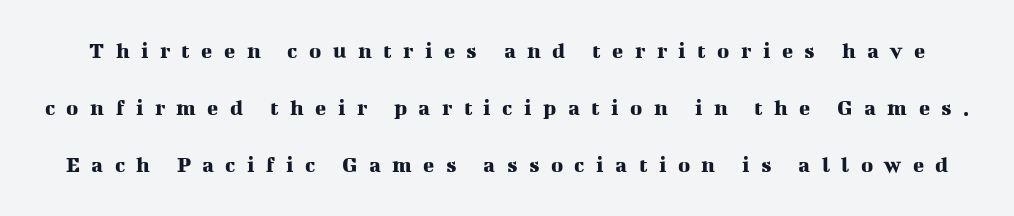
Check under the words: just untouched page. Substantial extra tracking has been applied to these lines. A roman cut, with each character standing at attention. Notice the wide empty band between every row — that's loose leading.
